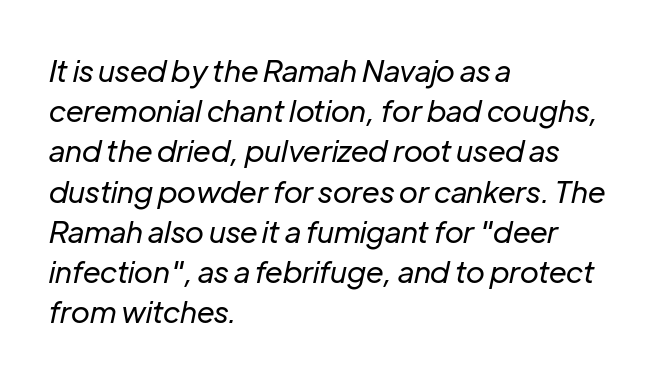
The image shows 30 px regular-weight type, italic (leaning right); set left-aligned, normal line spacing (1.34x), normal letter spacing, not underlined; low stroke contrast and a medium x-height.
